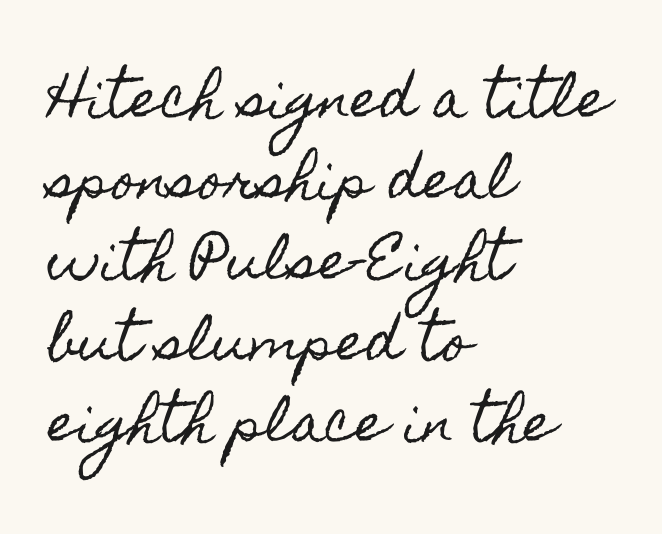
{"width": "condensed", "x_height": "small", "monospaced": "no", "underline": "no", "align": "left", "line_spacing": "normal", "line_spacing_ratio": 1.59, "letter_spacing": "normal", "letter_spacing_em": 0.0, "glyph_px": 51}
